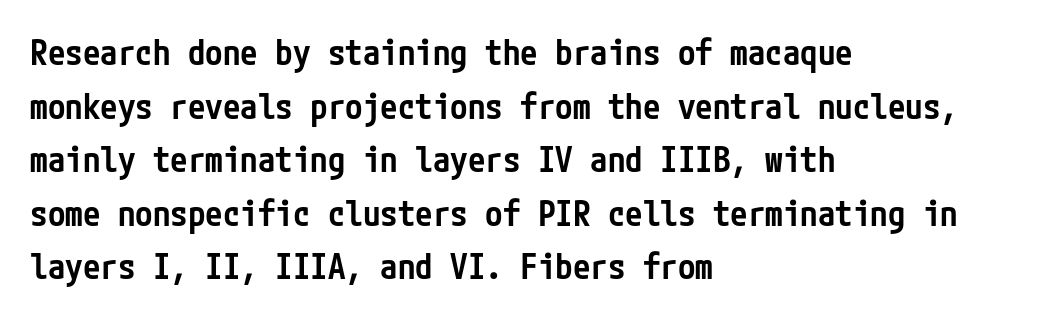
This is sans-serif lettering, the kind often seen on screens and signage. Style check: upright. The strokes are fattened partway — semibold, not bold. The lines in this sample share a left origin and differ only in where they stop. Glyph-to-glyph distance matches everyday printed text. Reading down the column, the eye jumps a familiar distance to each next line.
